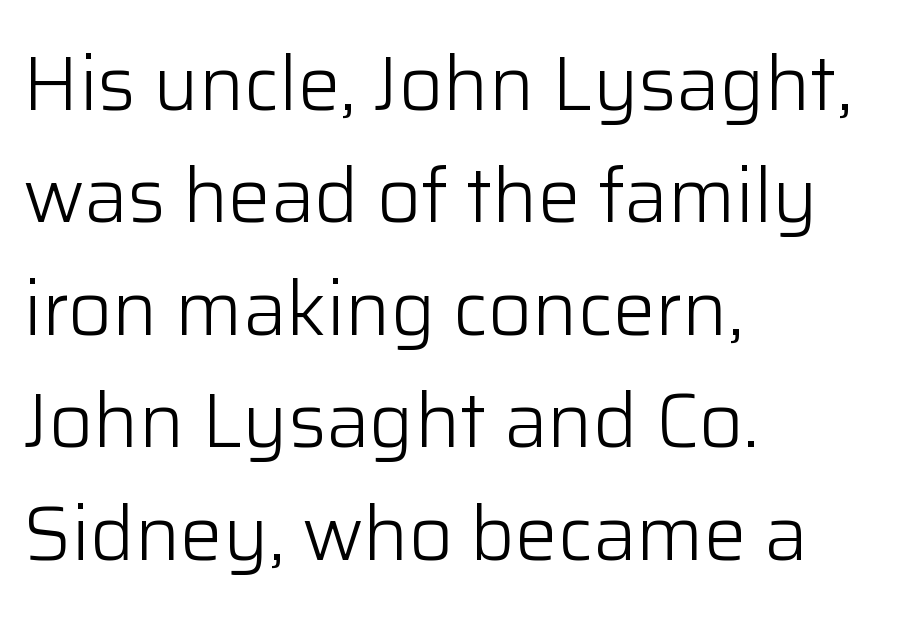
Q: Is the text bold? A: No.
Q: Is the text italic (slanted)? A: No, it is upright.
Q: Is the typeface a serif or a sans-serif typeface? A: Sans-serif.
Q: Is the text underlined? A: No.
Q: How is the paragraph aligned? A: Left-aligned.
Q: Is the spacing between letters normal or unusually wide? A: Normal.
Q: Is the spacing between lines tight, normal or loose? A: Normal.
Q: Width (condensed, normal, or wide)? A: Normal.
Q: Stroke contrast? A: Low.
Q: x-height? A: Medium.
Q: Monospaced? A: No.
